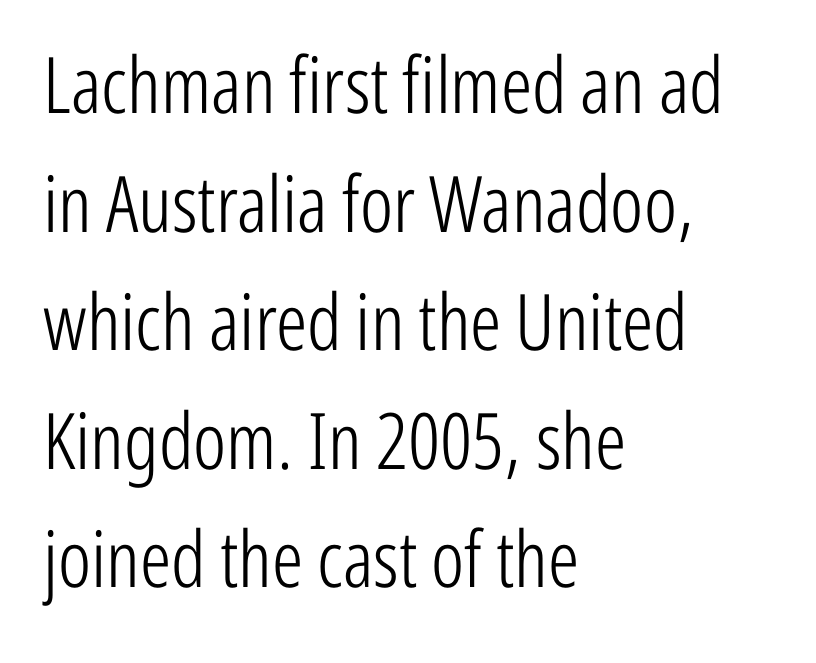
{"serif": "no", "italic": "no", "bold": "no", "weight": "light", "width": "condensed", "stroke_contrast": "low", "x_height": "medium", "monospaced": "no", "underline": "no", "align": "left", "line_spacing": "normal", "line_spacing_ratio": 1.52, "letter_spacing": "normal", "letter_spacing_em": 0.0, "glyph_px": 78}
